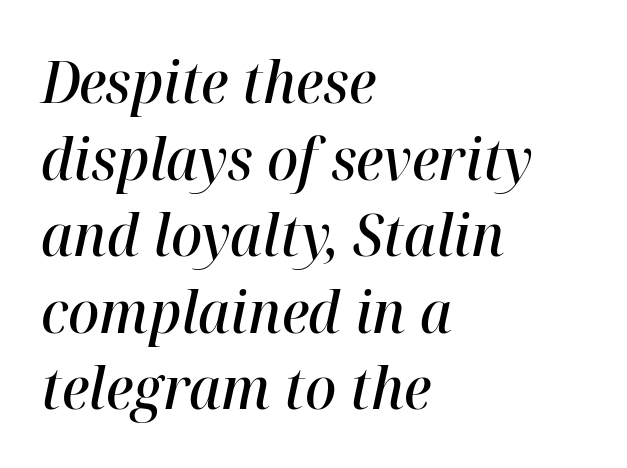
The image shows 58 px semibold type, italic (leaning right); set left-aligned, normal line spacing (1.32x), normal letter spacing, not underlined; high stroke contrast and a medium x-height.
